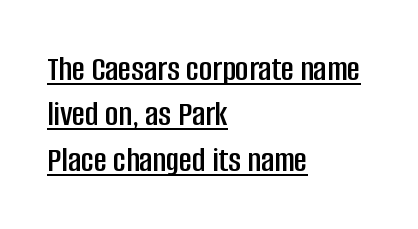
Q: Is the text italic (slanted)? A: No, it is upright.
Q: Is the typeface a serif or a sans-serif typeface? A: Sans-serif.
Q: Is the text underlined? A: Yes.
Q: How is the paragraph aligned? A: Left-aligned.
Q: Is the spacing between letters normal or unusually wide? A: Normal.
Q: Is the spacing between lines tight, normal or loose? A: Normal.
Q: Width (condensed, normal, or wide)? A: Condensed.
Q: Stroke contrast? A: Low.
Q: x-height? A: Large.
Q: Monospaced? A: No.
